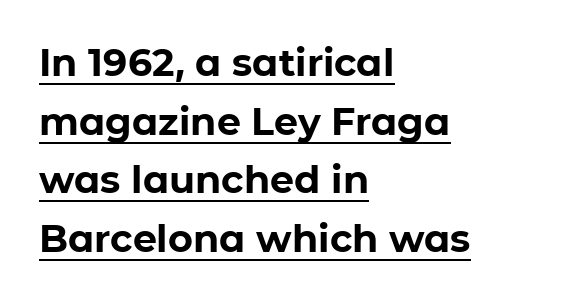
The image shows 38 px bold sans-serif type, upright; set left-aligned, normal line spacing (1.54x), normal letter spacing, underlined; low stroke contrast and a medium x-height.
